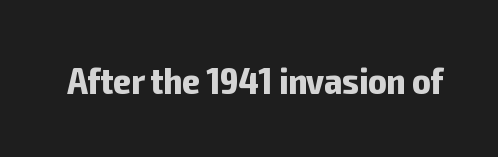
Anything drawn beneath the words? Only blank space. The rendering uses natural spacing where letterforms have individual widths. The typography opts for an upright posture over an oblique one. This sample uses a sans-serif face. Is the type bold? Yes — the strokes are clearly thick and heavy. Nothing unusual about the tracking: characters are spaced as the font intends.
